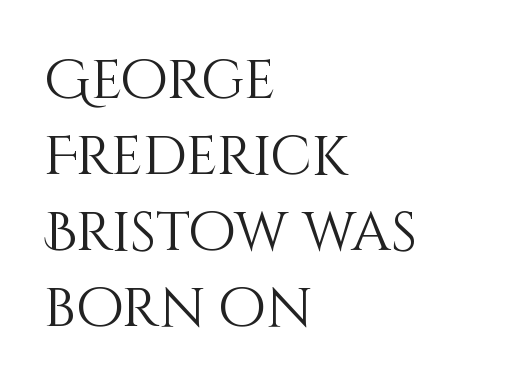
{"italic": "no", "bold": "no", "weight": "light", "width": "normal", "stroke_contrast": "medium", "x_height": "large", "monospaced": "no", "underline": "no", "align": "left", "line_spacing": "normal", "line_spacing_ratio": 1.38, "letter_spacing": "normal", "letter_spacing_em": 0.0, "glyph_px": 55}
